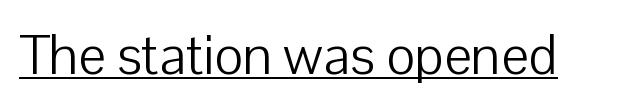
The image shows 55 px light sans-serif type, upright; set normal letter spacing, underlined; low stroke contrast and a medium x-height.
